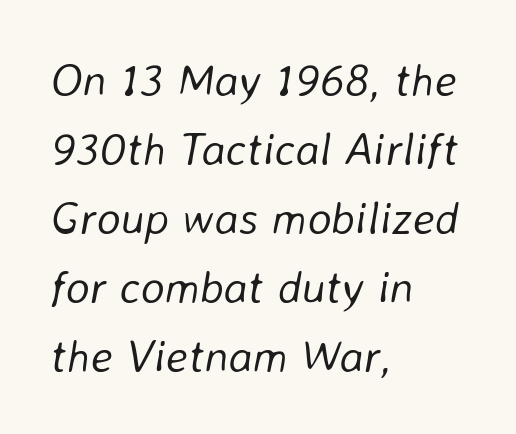
The strip under each line holds only bare page. Do the characters align in a grid? No, the font is proportional. The line-height multiplier appears to be the usual default. When letters slant like this, we call the style italic. A classic flush-left, rag-right setting is used for this passage. The line texture is even and compact thanks to regular tracking.
